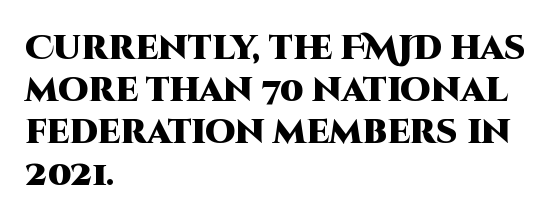
Are there feet on the stems? There aren't — it's a sans. In terms of weight, the rendering is a true, heavy bold. The foot of each line stays bare and open. Looks like regular typesetting: each glyph gets only the width it needs. Notice how the passage keeps a crisp vertical edge on the left only.
